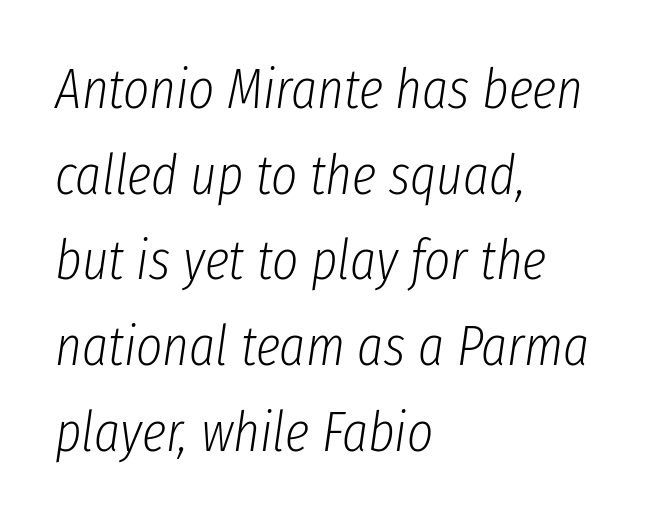
Q: Is the text bold? A: No.
Q: Is the text italic (slanted)? A: Yes, it leans right by about 8 degrees.
Q: Is the text underlined? A: No.
Q: How is the paragraph aligned? A: Left-aligned.
Q: Is the spacing between letters normal or unusually wide? A: Normal.
Q: Is the spacing between lines tight, normal or loose? A: Normal.
Q: Width (condensed, normal, or wide)? A: Condensed.
Q: Stroke contrast? A: Low.
Q: x-height? A: Medium.
Q: Monospaced? A: No.
